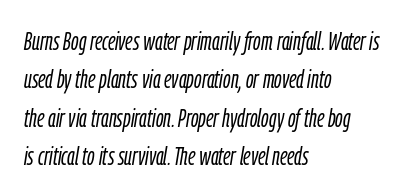
Q: Is the text bold? A: No.
Q: Is the text italic (slanted)? A: Yes, it leans right by about 9 degrees.
Q: Is the text underlined? A: No.
Q: How is the paragraph aligned? A: Left-aligned.
Q: Is the spacing between letters normal or unusually wide? A: Normal.
Q: Is the spacing between lines tight, normal or loose? A: Normal.
